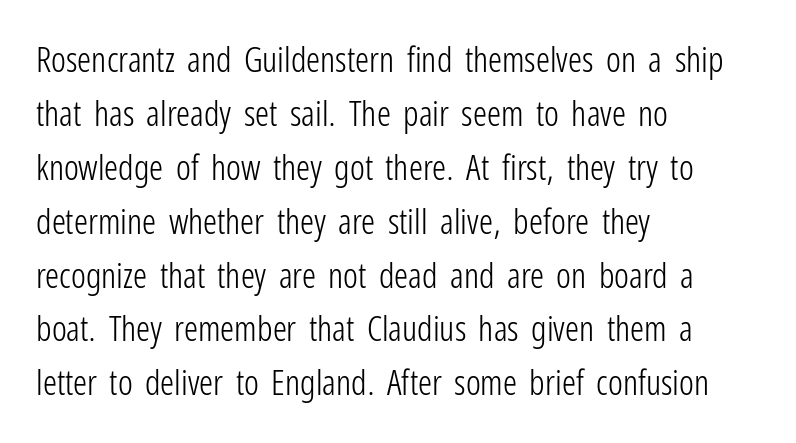
Looks like regular typesetting: each glyph gets only the width it needs. The space directly below the letters is spotless. The line-height multiplier appears to be the usual default. Every row of glyphs begins at an identical x-position on the left.
